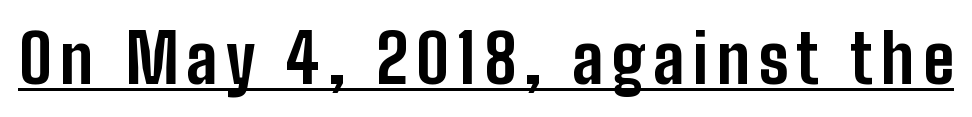
{"serif": "no", "italic": "no", "bold": "yes", "weight": "bold", "width": "condensed", "stroke_contrast": "low", "x_height": "medium", "monospaced": "no", "underline": "yes", "glyph_px": 67}
